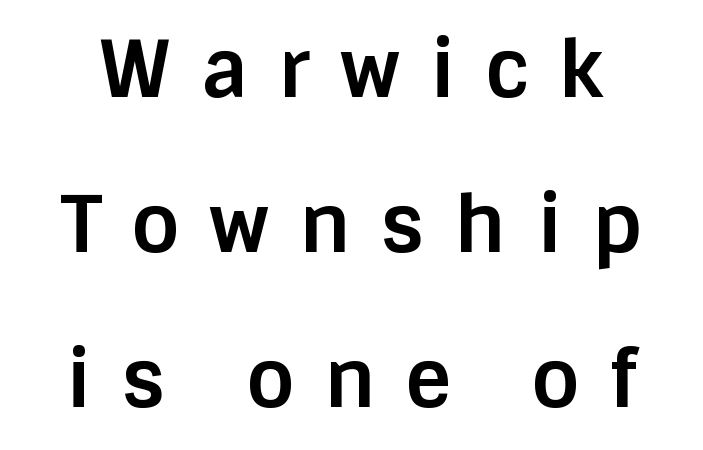
The image shows 79 px bold sans-serif type, upright; set loose line spacing (1.96x), unusually wide letter spacing (+0.38 em), not underlined; low stroke contrast and a large x-height.
